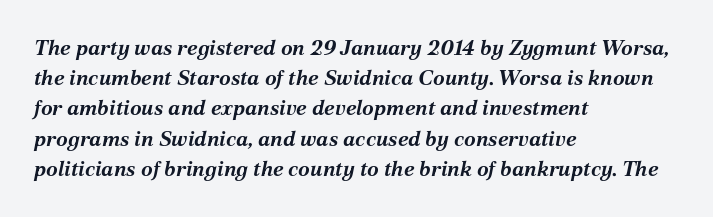
Q: Is the text bold? A: Yes.
Q: Is the text italic (slanted)? A: Yes, it leans right by about 12 degrees.
Q: Is the text underlined? A: No.
Q: How is the paragraph aligned? A: Left-aligned.
Q: Is the spacing between letters normal or unusually wide? A: Normal.
Q: Is the spacing between lines tight, normal or loose? A: Normal.
